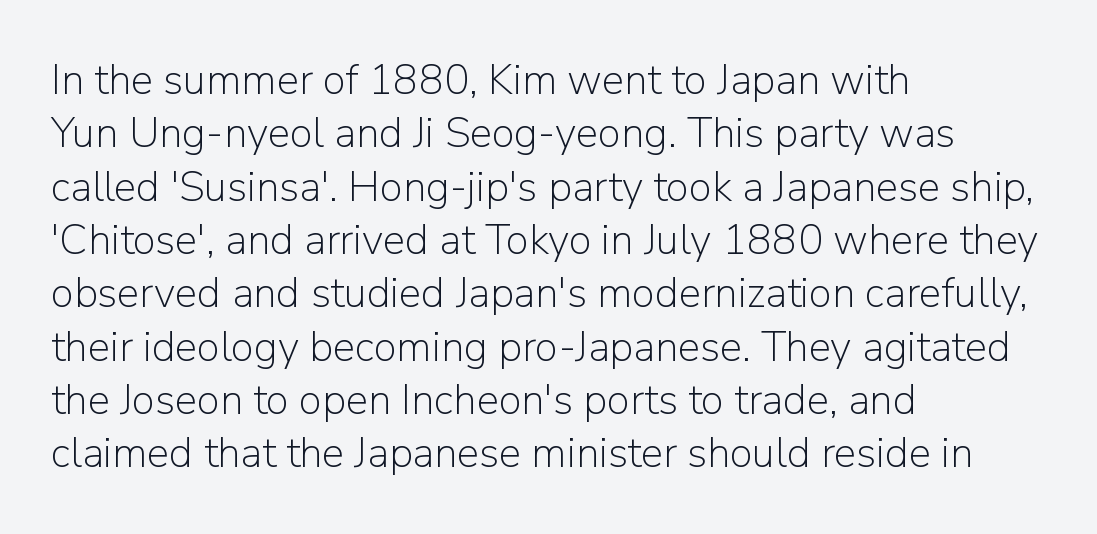
Students, observe: this is what conventionally led text looks like. Is the letter spacing exaggerated? No — it looks like the ordinary default. Classification — sans serif. The rendering uses natural spacing where letterforms have individual widths. Bare-footed words on every line.
